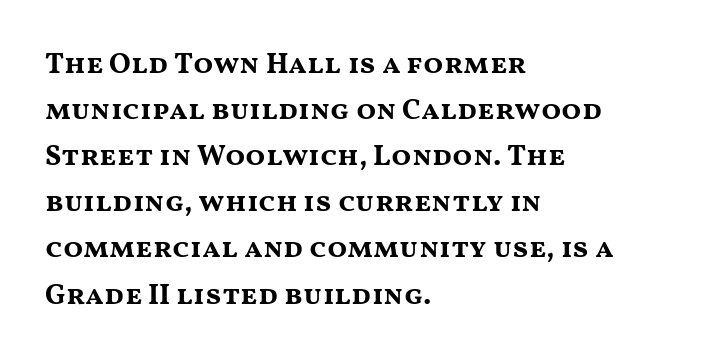
{"serif": "no", "italic": "no", "bold": "yes", "weight": "bold", "width": "wide", "stroke_contrast": "medium", "x_height": "medium", "monospaced": "no", "underline": "no", "align": "left", "line_spacing": "normal", "line_spacing_ratio": 1.59, "letter_spacing": "normal", "letter_spacing_em": 0.0, "glyph_px": 29}
